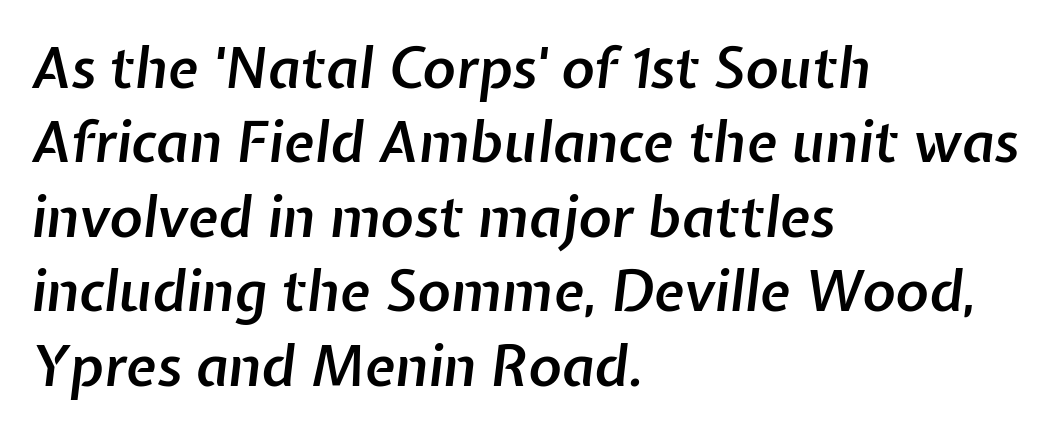
The image shows 56 px semibold type, italic (leaning right); set left-aligned, normal line spacing (1.33x), normal letter spacing, not underlined; low stroke contrast and a medium x-height.
